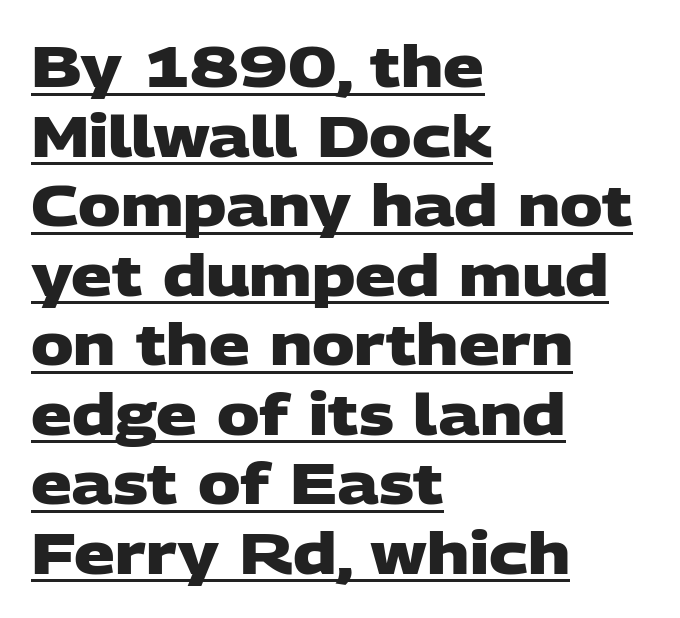
{"serif": "no", "bold": "yes", "weight": "heavy", "width": "wide", "stroke_contrast": "low", "x_height": "large", "monospaced": "no", "underline": "yes", "align": "left", "line_spacing_ratio": 1.22, "letter_spacing": "normal", "letter_spacing_em": 0.0, "glyph_px": 57}
